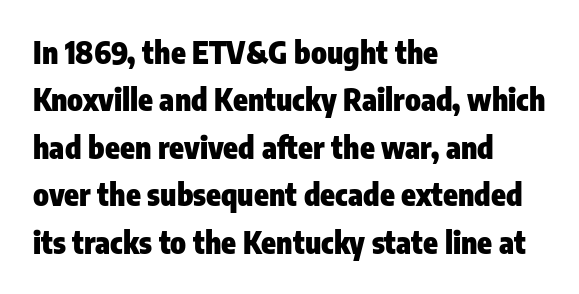
Look at the bottom of the vertical strokes: they stop flat, with no serifs. The leading is moderate, giving the passage an even texture. Check under the words: just untouched page. The passage shown is typed in a proportional face where columns would drift. Short and long lines alike share a common starting point at left.
